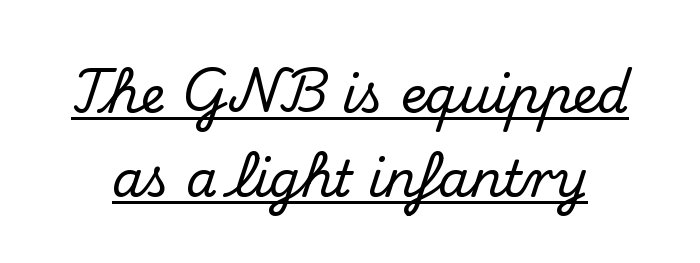
You could not count columns in this text — the font is proportionally spaced. Note: serifs present on the glyphs. Descenders here cross a horizontal rule under the line. Glyph-to-glyph distance matches everyday printed text. Rows of type keep a routine distance in the vertical direction.
